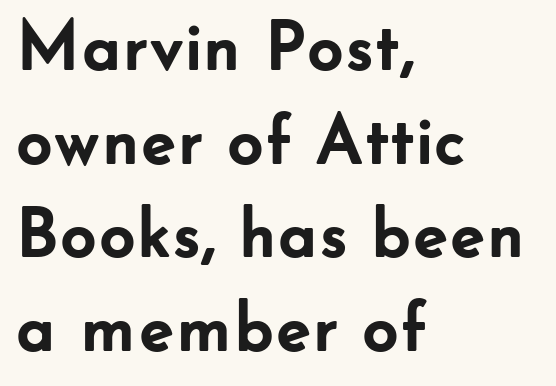
The image shows 71 px semibold sans-serif type, upright; set left-aligned, normal line spacing (1.32x), normal letter spacing, not underlined; low stroke contrast and a small x-height.
